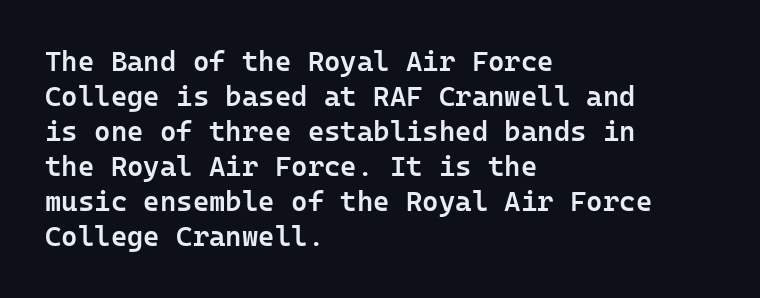
{"serif": "no", "italic": "no", "bold": "semi", "weight": "semibold", "width": "normal", "stroke_contrast": "low", "x_height": "medium", "underline": "no", "align": "left", "line_spacing": "normal", "line_spacing_ratio": 1.25, "letter_spacing": "normal", "letter_spacing_em": 0.0, "glyph_px": 28}
